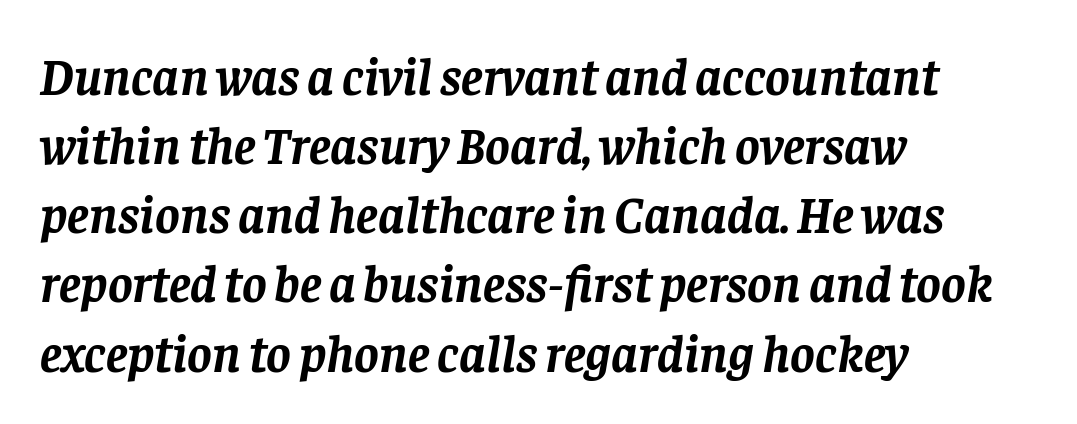
Q: Is the text bold? A: Yes.
Q: Is the text italic (slanted)? A: Yes, it leans right by about 8 degrees.
Q: Is the typeface a serif or a sans-serif typeface? A: Serif.
Q: Is the text underlined? A: No.
Q: How is the paragraph aligned? A: Left-aligned.
Q: Is the spacing between letters normal or unusually wide? A: Normal.
Q: Is the spacing between lines tight, normal or loose? A: Normal.
Q: Width (condensed, normal, or wide)? A: Normal.
Q: Stroke contrast? A: Low.
Q: x-height? A: Large.
Q: Monospaced? A: No.
